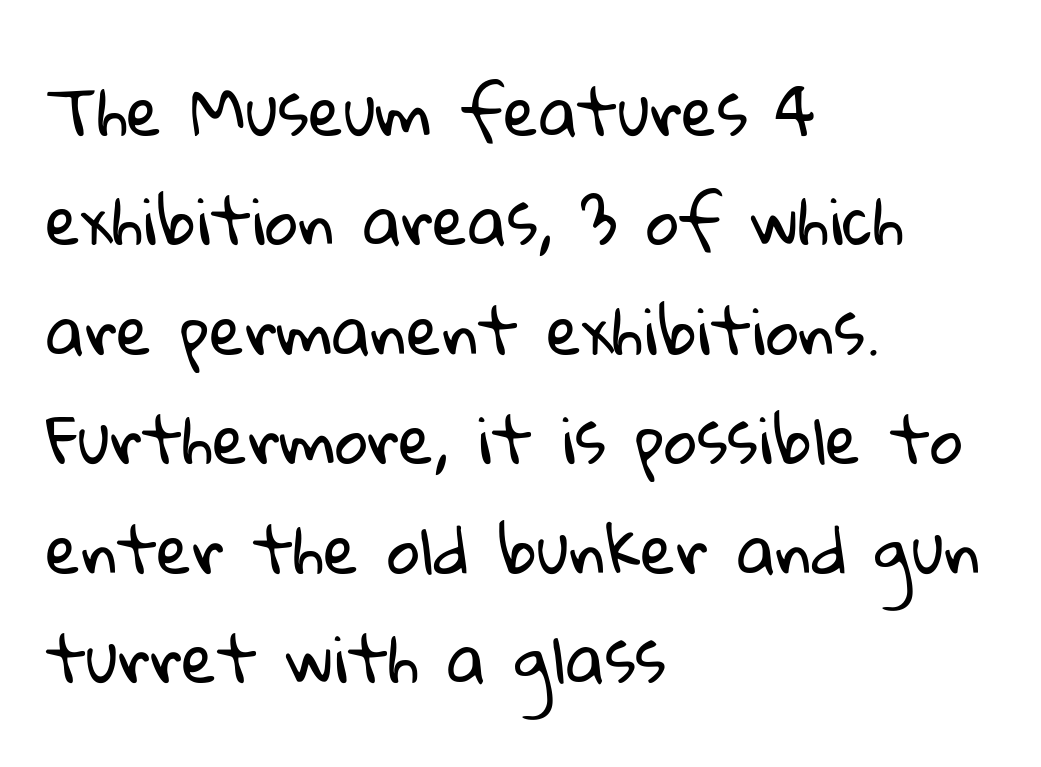
Default kerning and tracking; the words read as compact shapes. Words float on clear page, feet unadorned. You can tell from the bare stems that sans-serif type was used. A quiet, ordinary-to-light weight characterises the typeface. Which margin do the lines hug? The left one — the right edge is uneven.
